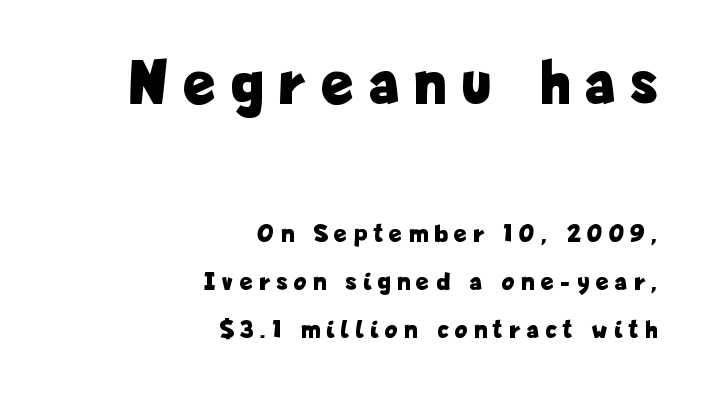
Here the first block reads like a headline and the second like body copy. Heft: maximum for text — a bold. The characters display no serif detailing; their extremities are plain. The specimen reads as upright at a glance. Underlining? Definitely not there. How are the letters spaced? Widely, with obvious added tracking.
